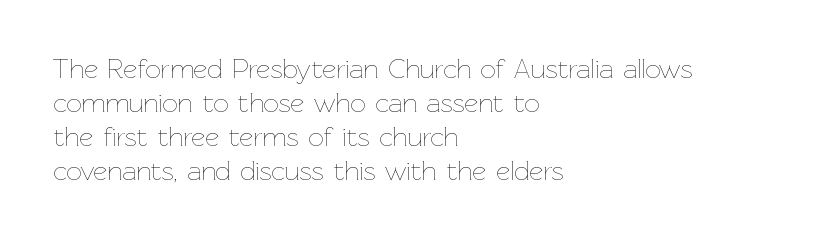
{"italic": "no", "bold": "no", "underline": "no", "align": "left", "line_spacing": "normal", "line_spacing_ratio": 1.26, "letter_spacing": "normal", "letter_spacing_em": 0.0, "glyph_px": 27}
